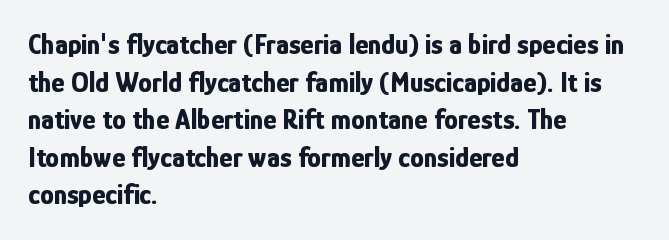
Q: Is the text bold? A: Yes.
Q: Is the text italic (slanted)? A: No, it is upright.
Q: Is the typeface a serif or a sans-serif typeface? A: Sans-serif.
Q: Is the text underlined? A: No.
Q: How is the paragraph aligned? A: Left-aligned.
Q: Is the spacing between letters normal or unusually wide? A: Normal.
Q: Is the spacing between lines tight, normal or loose? A: Normal.
Q: Width (condensed, normal, or wide)? A: Condensed.
Q: Stroke contrast? A: Low.
Q: x-height? A: Medium.
Q: Monospaced? A: No.
